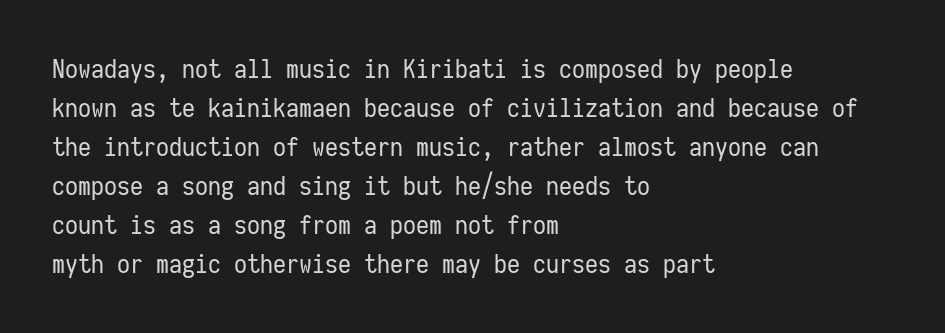
{"italic": "no", "bold": "no", "underline": "no", "align": "left", "line_spacing": "normal", "line_spacing_ratio": 1.5, "letter_spacing": "normal", "letter_spacing_em": 0.0, "glyph_px": 26}
